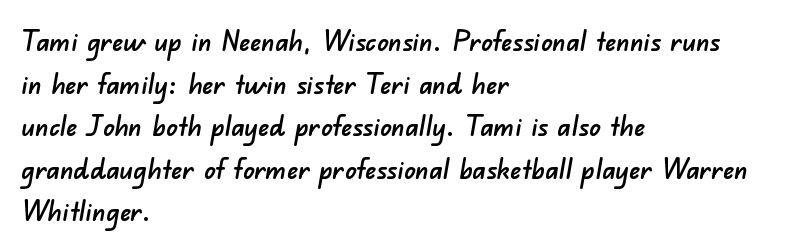
Q: Is the typeface a serif or a sans-serif typeface? A: Sans-serif.
Q: Is the text underlined? A: No.
Q: How is the paragraph aligned? A: Left-aligned.
Q: Is the spacing between letters normal or unusually wide? A: Normal.
Q: Is the spacing between lines tight, normal or loose? A: Normal.
Q: Width (condensed, normal, or wide)? A: Normal.
Q: Stroke contrast? A: Low.
Q: x-height? A: Small.
Q: Monospaced? A: No.
